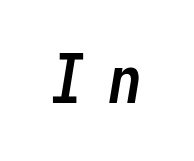
Q: Is the text bold? A: Yes.
Q: Is the text italic (slanted)? A: Yes, it leans right by about 9 degrees.
Q: Is the text underlined? A: No.
Q: Is the spacing between letters normal or unusually wide? A: Unusually wide.
Q: Width (condensed, normal, or wide)? A: Condensed.
Q: Stroke contrast? A: Low.
Q: x-height? A: Medium.
Q: Monospaced? A: Yes.
